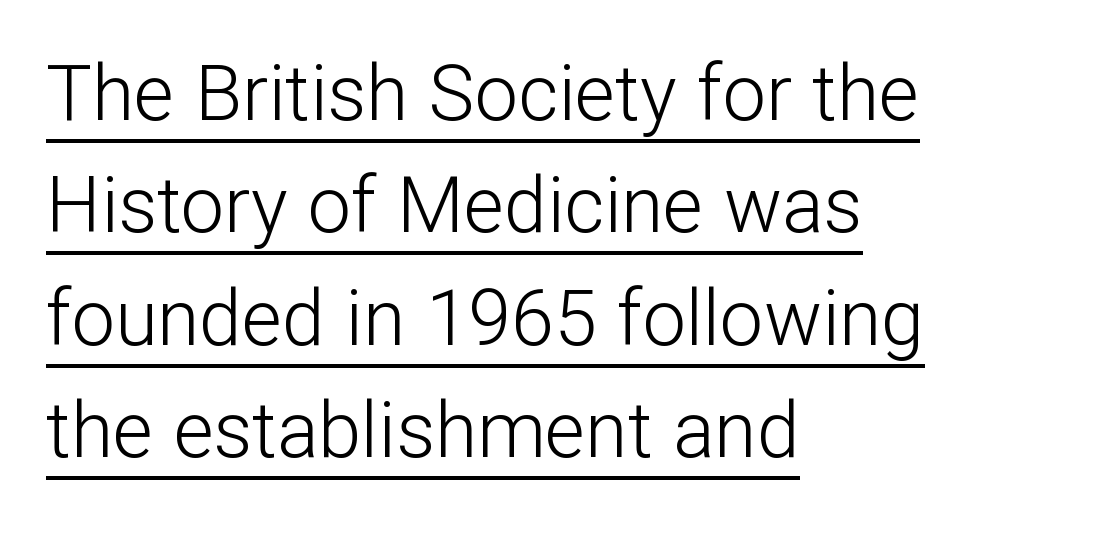
Q: Is the text bold? A: No.
Q: Is the text italic (slanted)? A: No, it is upright.
Q: Is the typeface a serif or a sans-serif typeface? A: Sans-serif.
Q: Is the text underlined? A: Yes.
Q: How is the paragraph aligned? A: Left-aligned.
Q: Is the spacing between letters normal or unusually wide? A: Normal.
Q: Is the spacing between lines tight, normal or loose? A: Normal.
Q: Width (condensed, normal, or wide)? A: Normal.
Q: Stroke contrast? A: Low.
Q: x-height? A: Medium.
Q: Monospaced? A: No.
